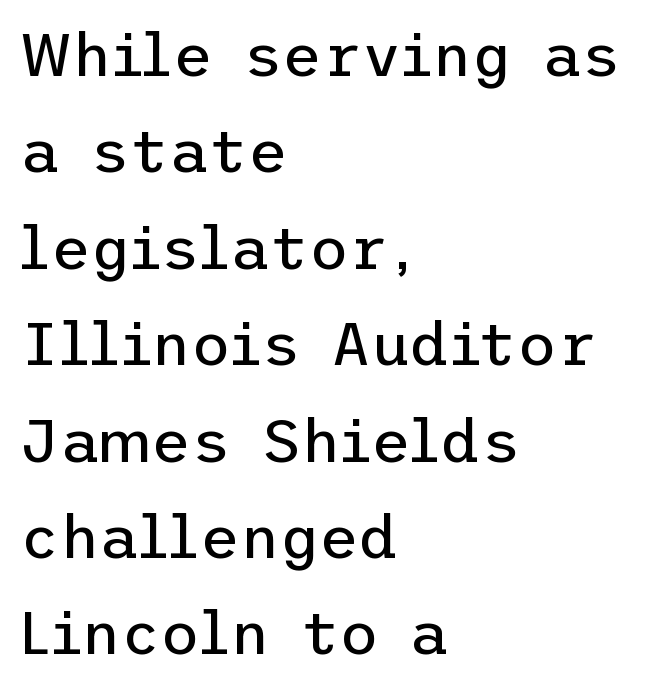
The image shows 61 px regular-weight sans-serif type, upright; set left-aligned, normal line spacing (1.58x), normal letter spacing, not underlined; low stroke contrast and a medium x-height.
